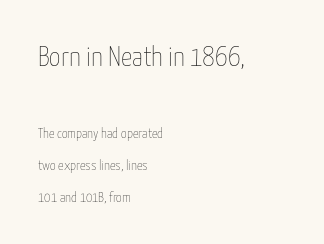
Q: Is the text bold? A: No.
Q: Is the text italic (slanted)? A: No, it is upright.
Q: Is the text underlined? A: No.
Q: How is the paragraph aligned? A: Left-aligned.
Q: Is the spacing between letters normal or unusually wide? A: Normal.
Q: Is the spacing between lines tight, normal or loose? A: Loose.
Q: Which block of text is set in a larger size, the first (top) or the second (bottom)? A: The first (top) one.
Q: Width (condensed, normal, or wide)? A: Condensed.
Q: Stroke contrast? A: Low.
Q: x-height? A: Medium.
Q: Monospaced? A: No.
